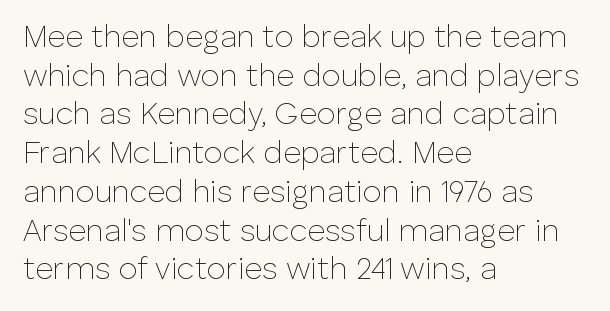
Letter spacing: default. Any mark beneath the type? The region is blank. Proportional: the letters do not fall into vertical columns. The designer left line spacing at the default. Bold? No — there's no thickening of the strokes.
